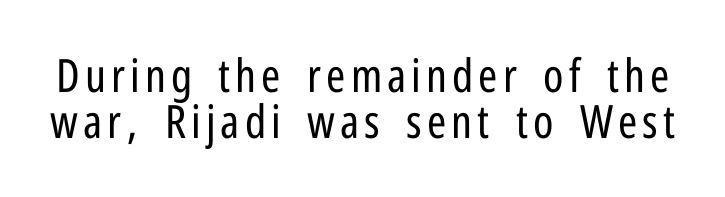
The block of text is dense from top to bottom, with scant space between rows. Looks like regular typesetting: each glyph gets only the width it needs. Type without underlining. The rendering shows plain stroke endings on the letterforms — a sans-serif design.
